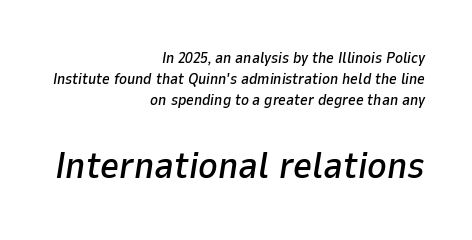
Q: Is the text italic (slanted)? A: Yes, it leans right by about 9 degrees.
Q: Is the text underlined? A: No.
Q: How is the paragraph aligned? A: Right-aligned.
Q: Is the spacing between letters normal or unusually wide? A: Normal.
Q: Is the spacing between lines tight, normal or loose? A: Normal.
Q: Which block of text is set in a larger size, the first (top) or the second (bottom)? A: The second (bottom) one.
Q: Width (condensed, normal, or wide)? A: Normal.
Q: Stroke contrast? A: Low.
Q: x-height? A: Medium.
Q: Monospaced? A: No.
